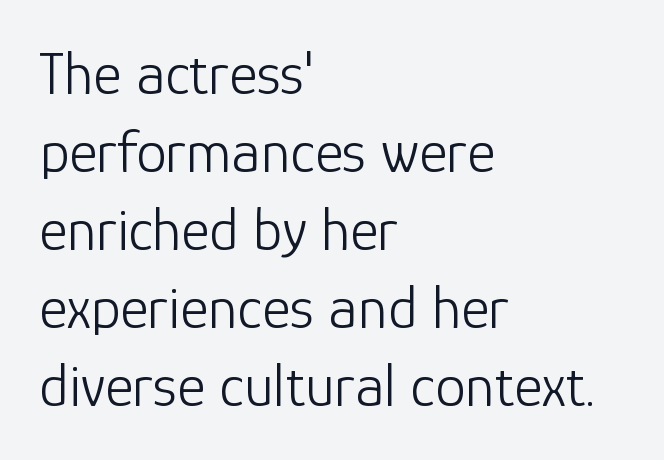
{"serif": "no", "italic": "no", "bold": "no", "weight": "light", "width": "normal", "stroke_contrast": "low", "x_height": "medium", "monospaced": "no", "underline": "no", "align": "left", "line_spacing": "normal", "line_spacing_ratio": 1.28, "letter_spacing": "normal", "letter_spacing_em": 0.0, "glyph_px": 61}
